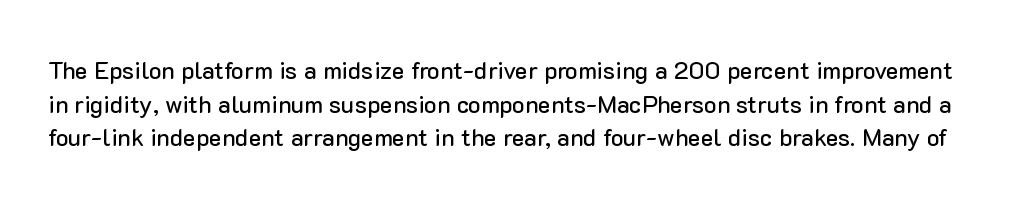
Caption: standard tracking, unaltered. Nobody drew a line under any word here. Whoever set this chose a conventional vertical rhythm. The letters stand straight up with perfectly vertical stems.
